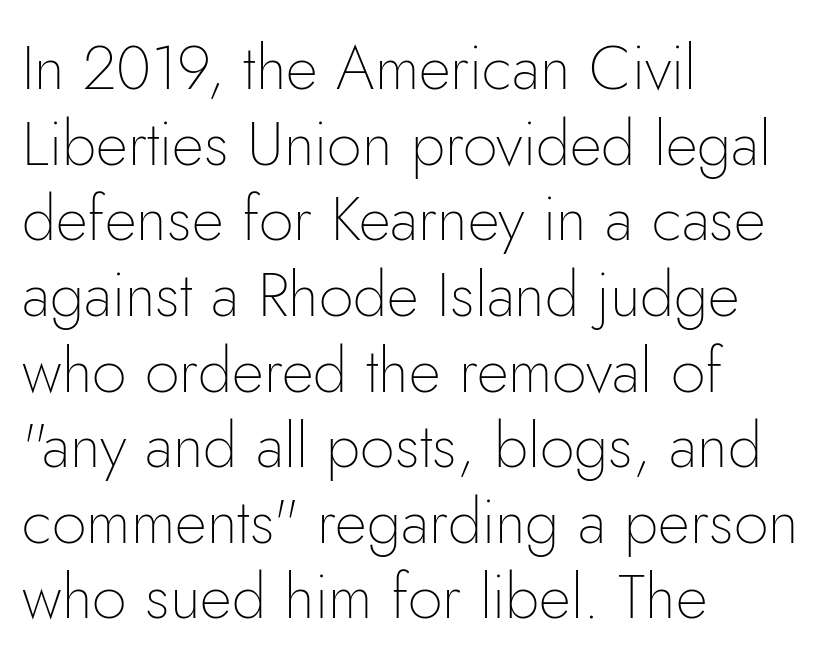
{"serif": "no", "italic": "no", "bold": "no", "weight": "thin", "width": "normal", "stroke_contrast": "low", "x_height": "small", "monospaced": "no", "underline": "no", "align": "left", "line_spacing_ratio": 1.22, "letter_spacing": "normal", "letter_spacing_em": 0.0, "glyph_px": 62}
